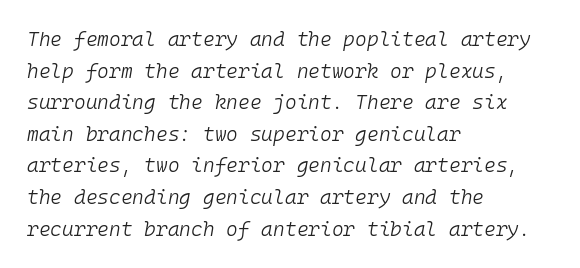
The image shows 20 px text type, italic (leaning right); set left-aligned, normal line spacing (1.58x), normal letter spacing, not underlined.
